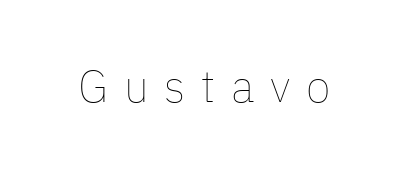
Q: Is the text bold? A: No.
Q: Is the text italic (slanted)? A: No, it is upright.
Q: Is the text underlined? A: No.
Q: Is the spacing between letters normal or unusually wide? A: Unusually wide.
Q: Width (condensed, normal, or wide)? A: Normal.
Q: Stroke contrast? A: Low.
Q: x-height? A: Medium.
Q: Monospaced? A: No.
